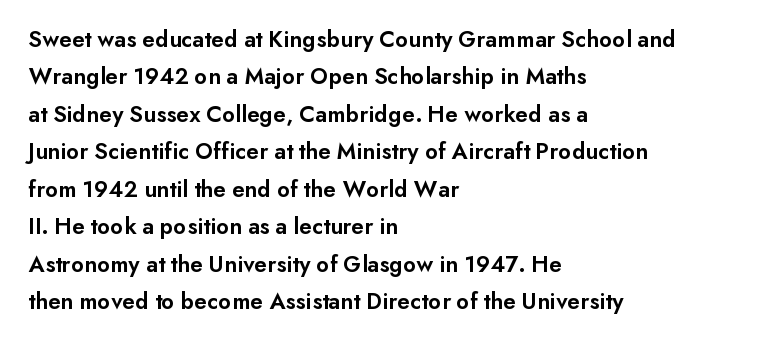
The image shows 24 px text type, upright; set left-aligned, normal line spacing (1.56x), normal letter spacing, not underlined.
